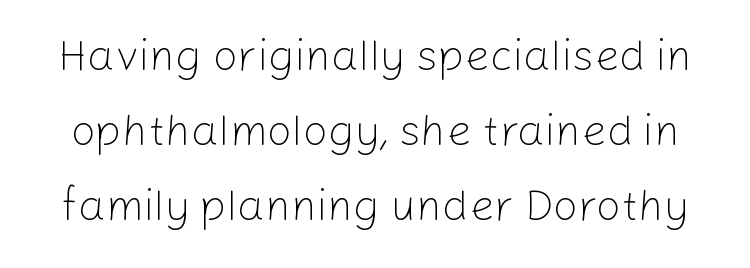
Q: Is the text bold? A: No.
Q: Is the text italic (slanted)? A: No, it is upright.
Q: Is the typeface a serif or a sans-serif typeface? A: Sans-serif.
Q: Is the text underlined? A: No.
Q: Is the spacing between letters normal or unusually wide? A: Normal.
Q: Is the spacing between lines tight, normal or loose? A: Normal.
Q: Width (condensed, normal, or wide)? A: Normal.
Q: Stroke contrast? A: Low.
Q: x-height? A: Medium.
Q: Monospaced? A: No.
